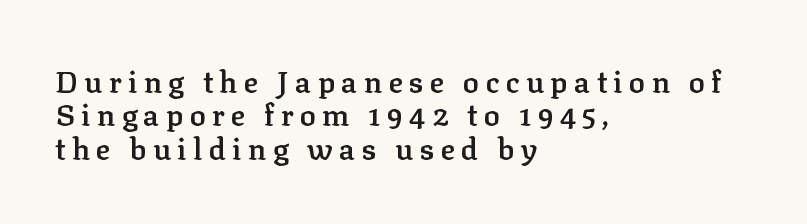
{"serif": "yes", "italic": "no", "bold": "semi", "weight": "semibold", "width": "normal", "stroke_contrast": "low", "x_height": "medium", "monospaced": "no", "underline": "no", "align": "left", "line_spacing": "tight", "line_spacing_ratio": 1.11, "letter_spacing": "wide", "letter_spacing_em": 0.21, "glyph_px": 30}
